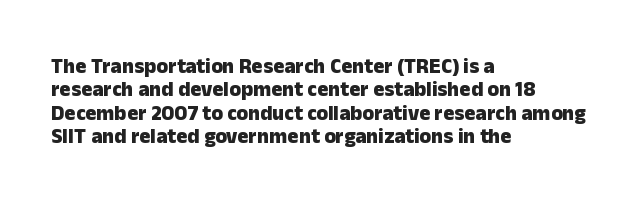
The image shows 21 px bold type, upright; set left-aligned, tight line spacing (1.11x), normal letter spacing, not underlined.
